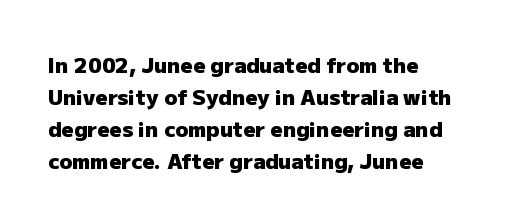
Q: Is the text bold? A: Yes.
Q: Is the text italic (slanted)? A: No, it is upright.
Q: Is the text underlined? A: No.
Q: How is the paragraph aligned? A: Left-aligned.
Q: Is the spacing between letters normal or unusually wide? A: Normal.
Q: Is the spacing between lines tight, normal or loose? A: Normal.
